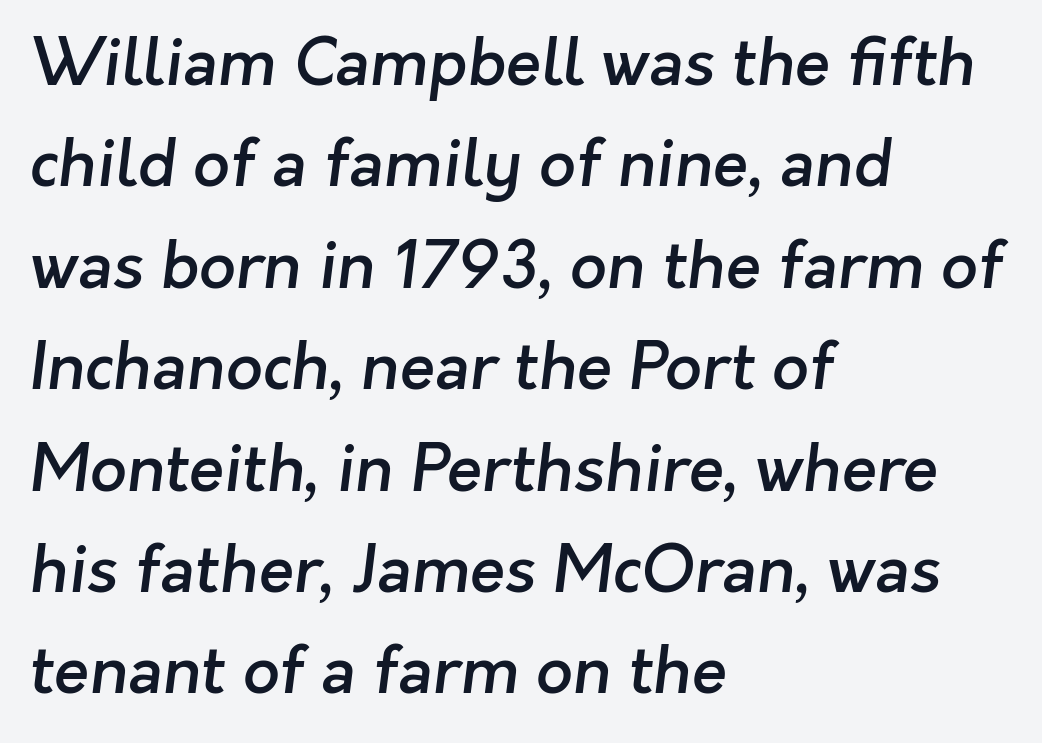
{"serif": "no", "bold": "semi", "weight": "semibold", "width": "normal", "stroke_contrast": "low", "x_height": "medium", "monospaced": "no", "underline": "no", "align": "left", "line_spacing": "normal", "line_spacing_ratio": 1.56, "letter_spacing": "normal", "letter_spacing_em": 0.0, "glyph_px": 65}
